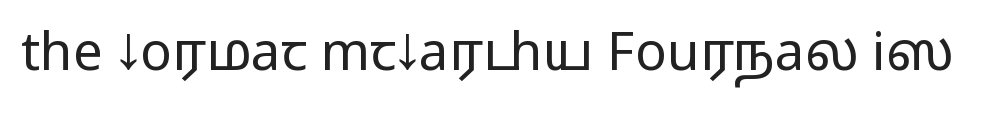
The image shows 53 px regular-weight, wide sans-serif type, upright; set normal letter spacing, not underlined; low stroke contrast and a medium x-height.
